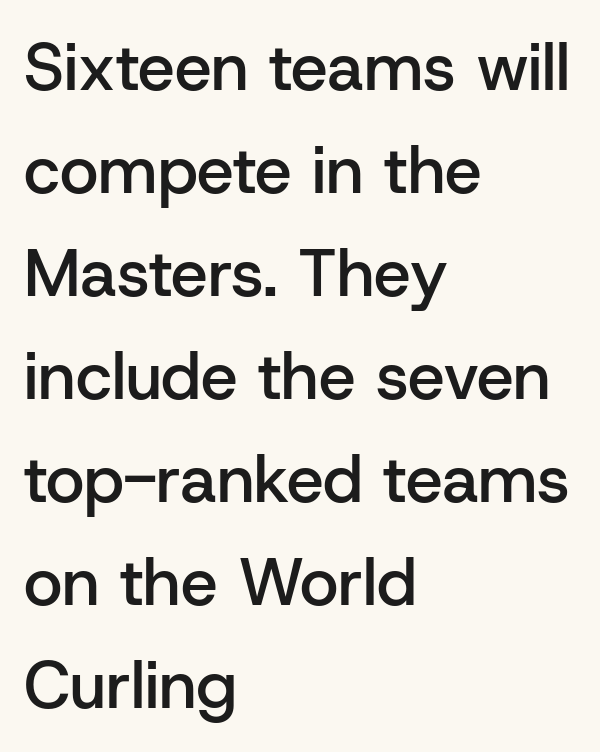
Q: Is the text bold? A: Semi-bold.
Q: Is the text italic (slanted)? A: No, it is upright.
Q: Is the typeface a serif or a sans-serif typeface? A: Sans-serif.
Q: Is the text underlined? A: No.
Q: How is the paragraph aligned? A: Left-aligned.
Q: Is the spacing between letters normal or unusually wide? A: Normal.
Q: Is the spacing between lines tight, normal or loose? A: Normal.
Q: Width (condensed, normal, or wide)? A: Normal.
Q: Stroke contrast? A: Low.
Q: x-height? A: Medium.
Q: Monospaced? A: No.
